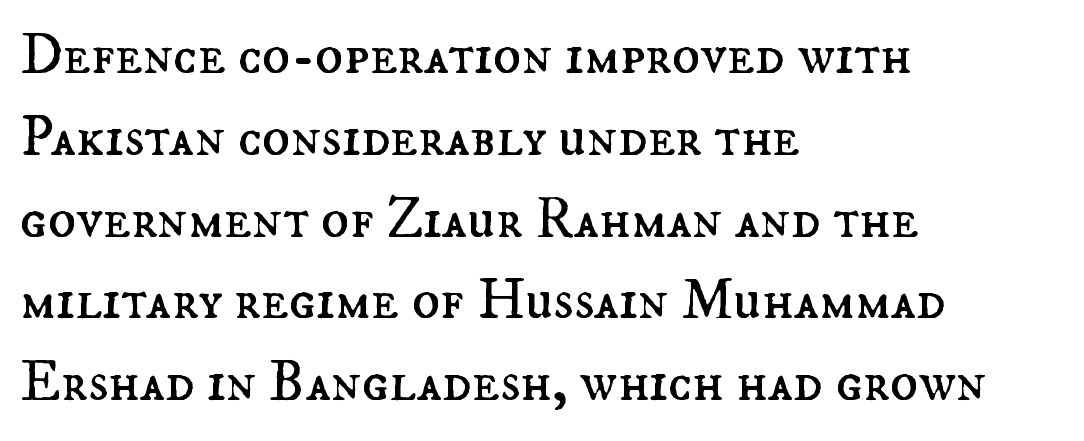
Students, note that the glyphs here touch the page at normal intervals. Vertical spacing — default. Descenders are the only things crossing below the line. Here the designer chose a conventional face with non-uniform glyph widths. This sample is left-justified, so line endings fall wherever the words run out.
